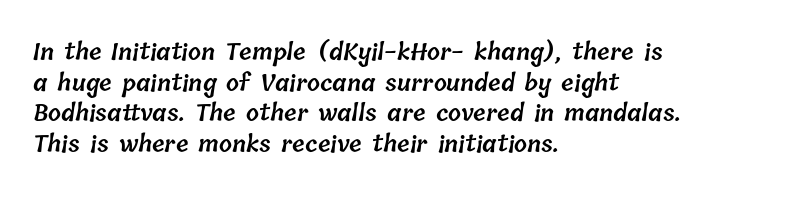
Is the letter spacing exaggerated? No — it looks like the ordinary default. Beneath every word, the page is bare. The space between consecutive lines is moderate. The text block is weighted toward the left margin, trailing off unevenly rightward. Typographic density is moderately raised because the face is semibold.
